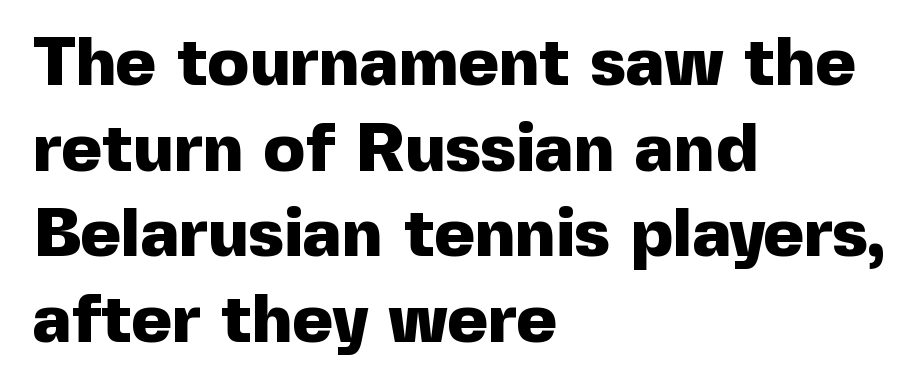
Q: Is the text bold? A: Yes.
Q: Is the text italic (slanted)? A: No, it is upright.
Q: Is the typeface a serif or a sans-serif typeface? A: Sans-serif.
Q: Is the text underlined? A: No.
Q: How is the paragraph aligned? A: Left-aligned.
Q: Is the spacing between letters normal or unusually wide? A: Normal.
Q: Width (condensed, normal, or wide)? A: Normal.
Q: x-height? A: Medium.
Q: Monospaced? A: No.
